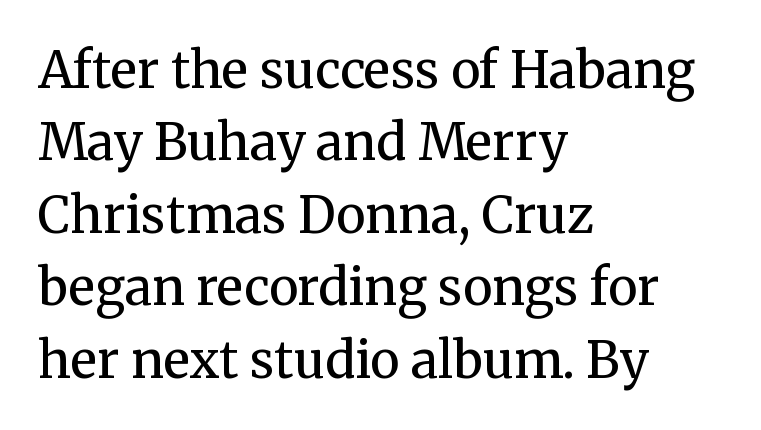
{"serif": "yes", "italic": "no", "bold": "no", "weight": "regular", "width": "normal", "stroke_contrast": "medium", "x_height": "medium", "monospaced": "no", "underline": "no", "align": "left", "line_spacing": "normal", "line_spacing_ratio": 1.45, "letter_spacing": "normal", "letter_spacing_em": 0.0, "glyph_px": 50}
